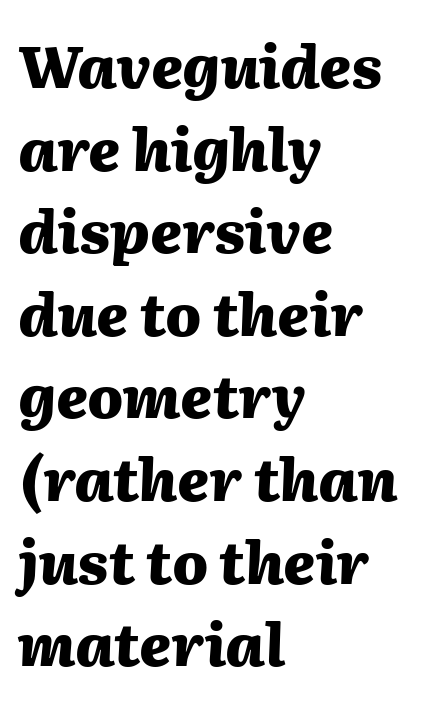
{"italic": "yes", "lean": "right", "slant_degrees": 2, "bold": "yes", "weight": "heavy", "width": "normal", "stroke_contrast": "medium", "x_height": "medium", "monospaced": "no", "underline": "no", "align": "left", "line_spacing": "normal", "line_spacing_ratio": 1.4, "letter_spacing": "normal", "letter_spacing_em": 0.0, "glyph_px": 59}
